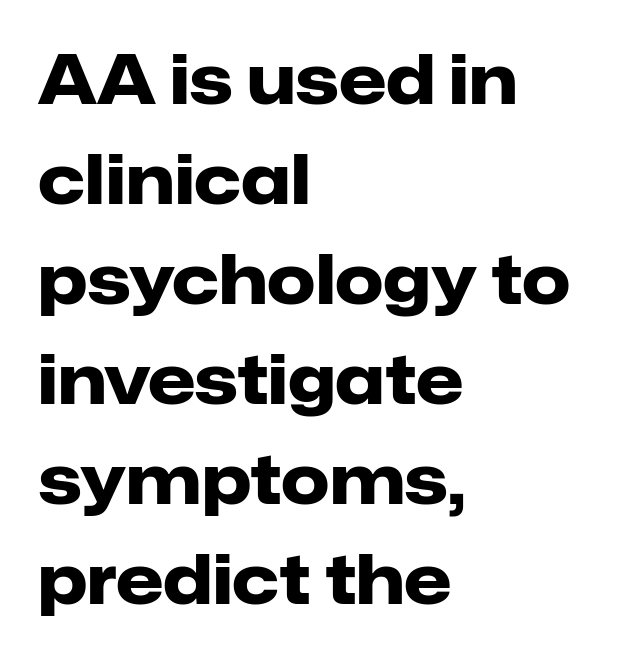
{"serif": "no", "italic": "no", "bold": "yes", "weight": "heavy", "width": "normal", "stroke_contrast": "low", "x_height": "medium", "monospaced": "no", "underline": "no", "align": "left", "line_spacing": "normal", "line_spacing_ratio": 1.47, "letter_spacing": "normal", "letter_spacing_em": 0.0, "glyph_px": 68}
